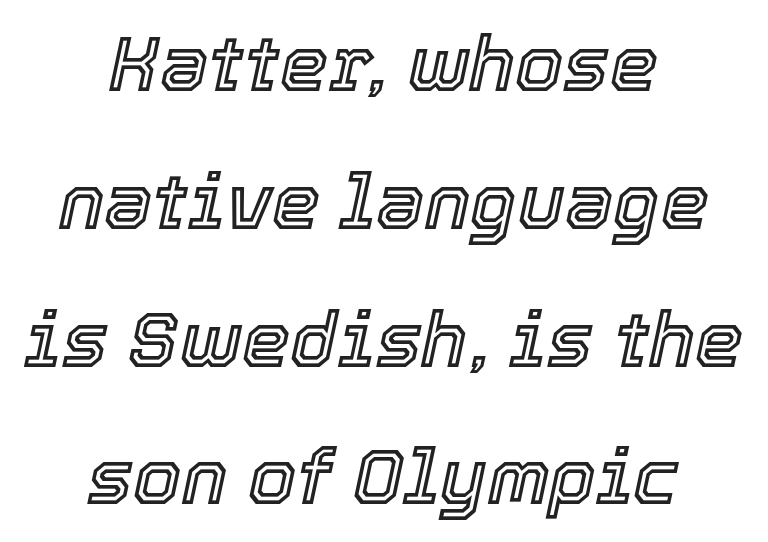
The image shows 77 px text type, italic (leaning right); set centered, line spacing 1.79x, normal letter spacing, not underlined; a medium x-height.
